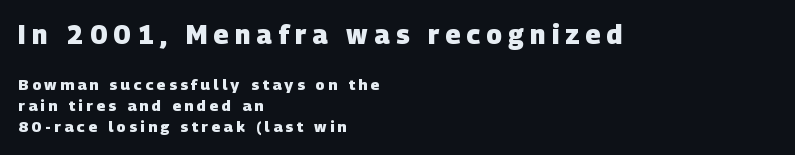
The image shows 26 px bold type; set left-aligned, normal line spacing (1.4x), unusually wide letter spacing (+0.24 em), not underlined; the first (top) block is 1.73x larger.
